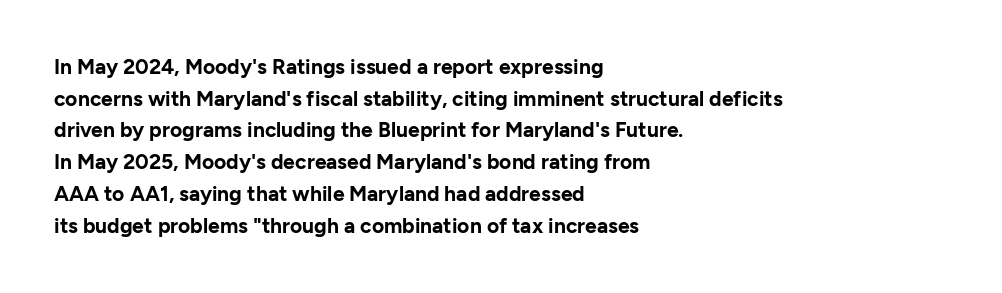
{"italic": "no", "bold": "yes", "underline": "no", "align": "left", "line_spacing": "normal", "line_spacing_ratio": 1.51, "letter_spacing": "normal", "letter_spacing_em": 0.0, "glyph_px": 21}
